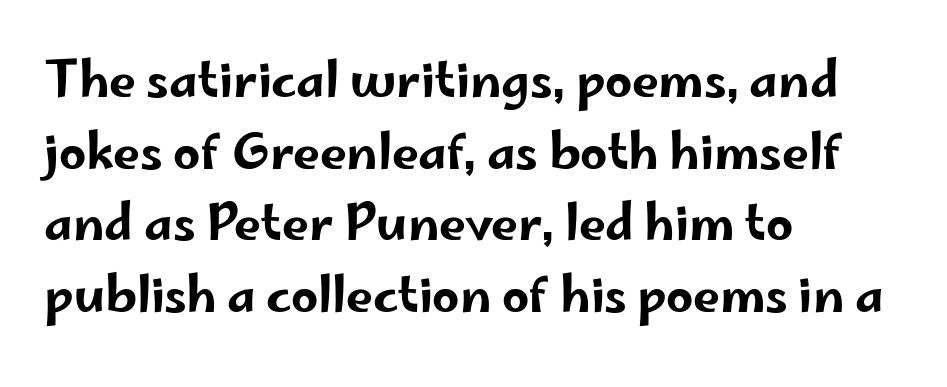
The block of text has a typical density, with ordinary space between rows. Nope, not italic — everything's standing straight. Compared with a centered layout, this one pins lines to the left instead. The baseline area is clear.
